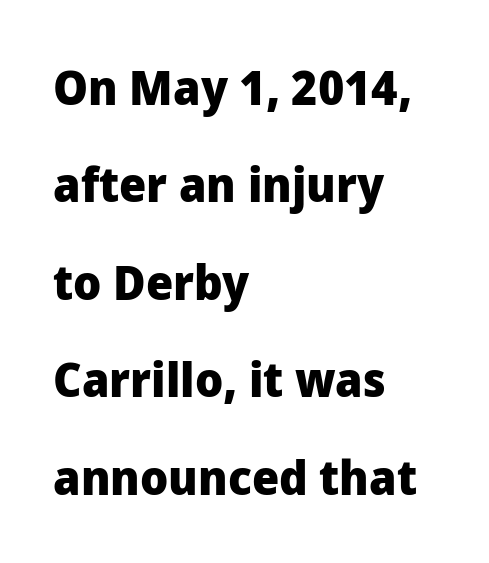
Layout note: lines flush left. The words here are not underlined. The rendering keeps characters at their native spacing. The line-height multiplier appears high, well above default.
